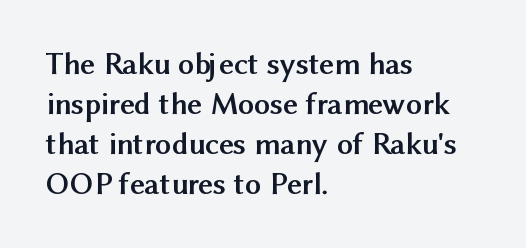
The image shows 32 px semibold sans-serif type, upright; set left-aligned, normal line spacing (1.25x), normal letter spacing, not underlined; medium stroke contrast and a medium x-height.
